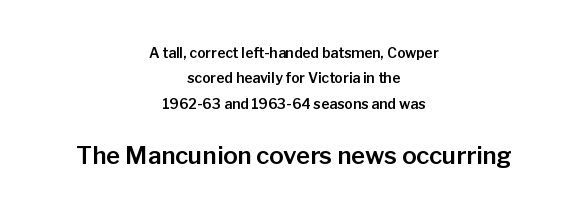
The image shows 24 px text type, upright; set centered, line spacing 1.82x, normal letter spacing, not underlined; the second (bottom) block is 1.71x larger.
